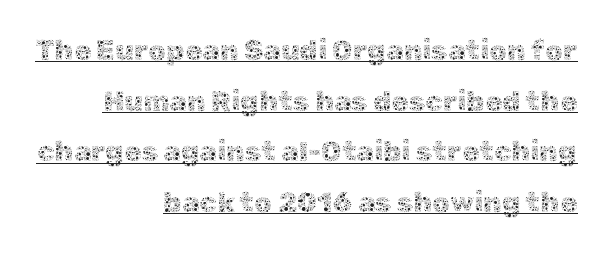
The face used here is rendered with its standard letterfit. Short and long lines alike share a common ending point at right. The font's upright variant was chosen for this text. No extra ink here — the face is not bold.
